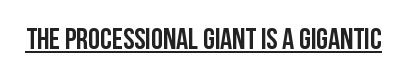
The image shows 30 px condensed sans-serif type, upright; set normal letter spacing, underlined; low stroke contrast and a large x-height.
